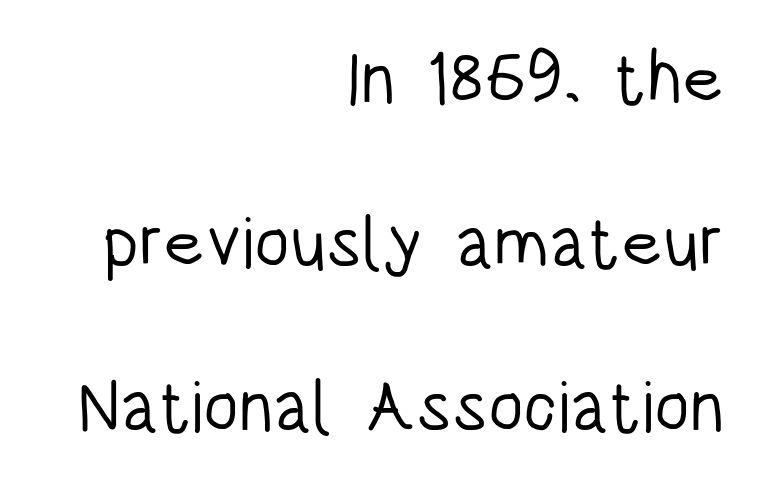
{"serif": "no", "italic": "no", "bold": "no", "weight": "light", "width": "condensed", "stroke_contrast": "low", "x_height": "large", "monospaced": "no", "underline": "no", "align": "right", "line_spacing": "loose", "line_spacing_ratio": 2.28, "letter_spacing": "normal", "letter_spacing_em": 0.0, "glyph_px": 72}
